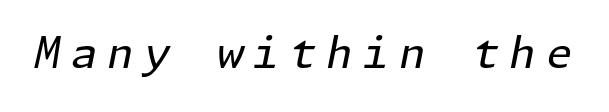
Q: Is the text bold? A: No.
Q: Is the text italic (slanted)? A: Yes, it leans right by about 11 degrees.
Q: Is the text underlined? A: No.
Q: Is the spacing between letters normal or unusually wide? A: Unusually wide.
Q: Width (condensed, normal, or wide)? A: Normal.
Q: Stroke contrast? A: Low.
Q: x-height? A: Medium.
